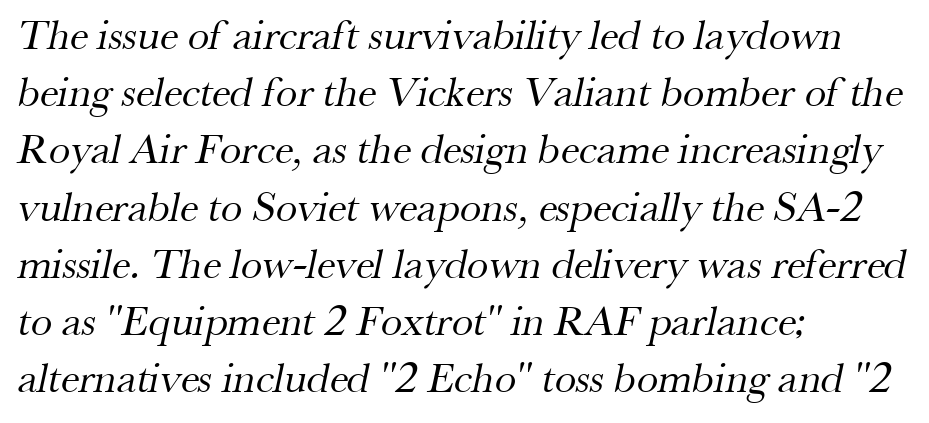
The image shows 43 px regular-weight serif type; set left-aligned, normal line spacing (1.33x), normal letter spacing, not underlined; medium stroke contrast and a small x-height.
